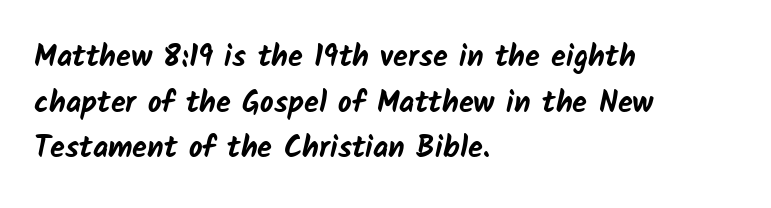
Q: Is the text bold? A: Yes.
Q: Is the typeface a serif or a sans-serif typeface? A: Sans-serif.
Q: Is the text underlined? A: No.
Q: How is the paragraph aligned? A: Left-aligned.
Q: Is the spacing between letters normal or unusually wide? A: Normal.
Q: Is the spacing between lines tight, normal or loose? A: Normal.
Q: Width (condensed, normal, or wide)? A: Normal.
Q: Stroke contrast? A: Low.
Q: x-height? A: Medium.
Q: Monospaced? A: No.
